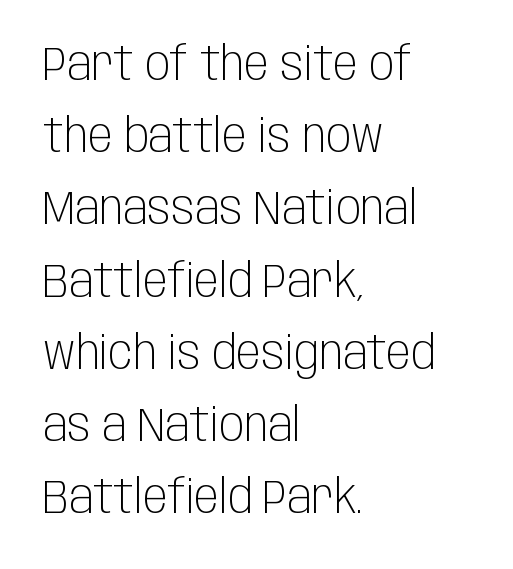
Observe the ordinary spacing: letters are neighbours, not strangers. If you drew a ruler down the left edge, every line would touch it. Type without underlining. I'd call this a sans setting — the letters go barefoot. A normal amount of white space separates one row of letters from the next. Posture: vertical.
